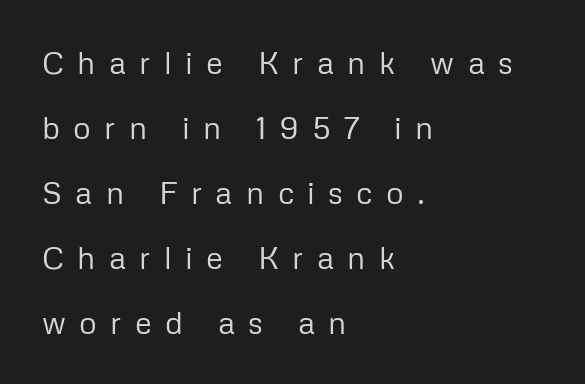
The image shows 31 px regular-weight sans-serif type, upright; set left-aligned, loose line spacing (2.1x), unusually wide letter spacing (+0.43 em), not underlined; low stroke contrast and a medium x-height.
